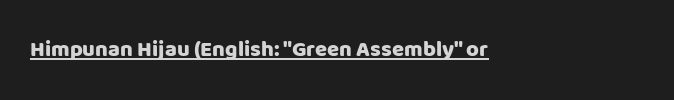
The image shows 22 px text type, upright; set left-aligned, normal letter spacing, underlined.
